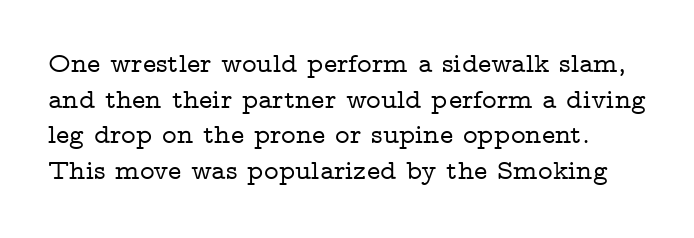
The image shows 28 px wide serif type, upright; set normal line spacing (1.27x), normal letter spacing, not underlined; low stroke contrast and a medium x-height.
